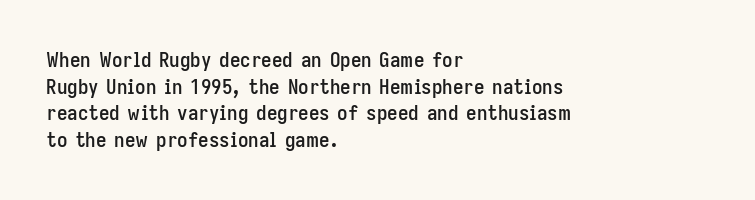
Q: Is the text italic (slanted)? A: No, it is upright.
Q: Is the text underlined? A: No.
Q: How is the paragraph aligned? A: Left-aligned.
Q: Is the spacing between letters normal or unusually wide? A: Normal.
Q: Is the spacing between lines tight, normal or loose? A: Normal.
